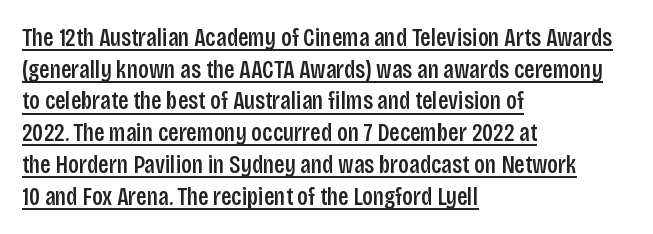
Q: Is the text bold? A: Semi-bold.
Q: Is the text italic (slanted)? A: No, it is upright.
Q: Is the text underlined? A: Yes.
Q: How is the paragraph aligned? A: Left-aligned.
Q: Is the spacing between letters normal or unusually wide? A: Normal.
Q: Is the spacing between lines tight, normal or loose? A: Normal.
